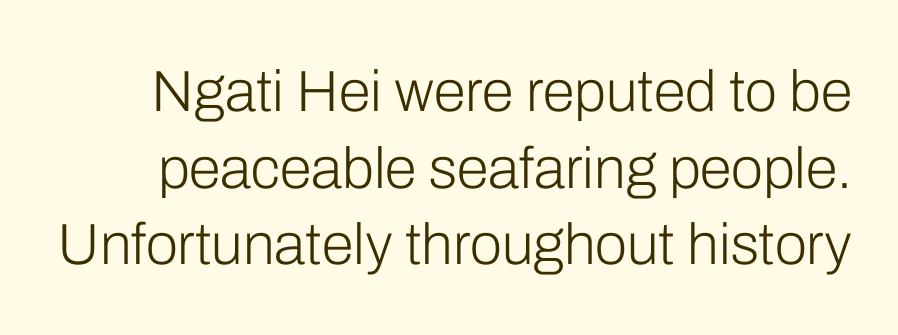
Q: Is the text bold? A: No.
Q: Is the text italic (slanted)? A: No, it is upright.
Q: Is the typeface a serif or a sans-serif typeface? A: Sans-serif.
Q: Is the text underlined? A: No.
Q: Is the spacing between letters normal or unusually wide? A: Normal.
Q: Is the spacing between lines tight, normal or loose? A: Normal.
Q: Width (condensed, normal, or wide)? A: Normal.
Q: Stroke contrast? A: Low.
Q: x-height? A: Medium.
Q: Monospaced? A: No.
